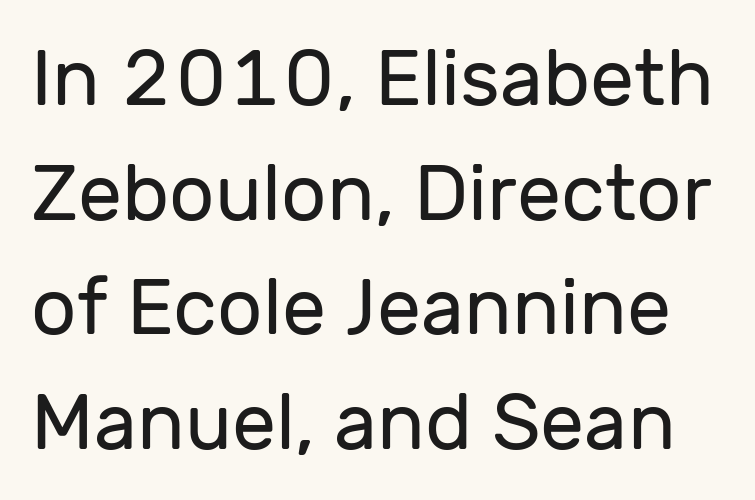
The image shows 79 px regular-weight sans-serif type, upright; set normal line spacing (1.45x), normal letter spacing, not underlined; low stroke contrast and a medium x-height.
